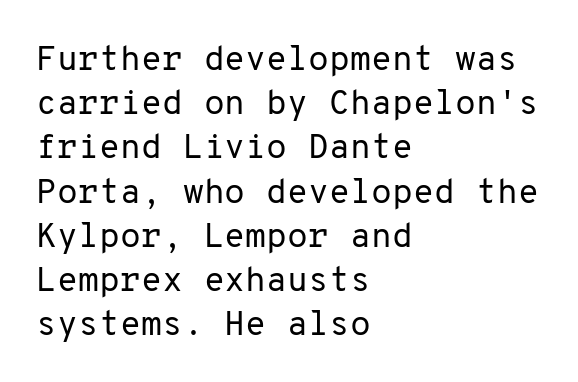
Nope, no serifs anywhere on these letters. A normal amount of white space separates one row of letters from the next. Nothing heavy about these letters — not bold at all. Typeset ragged right — the left edge is the straight one. Do the characters align in a grid? Yes, the font is monospaced. Underlining? Definitely not there.
